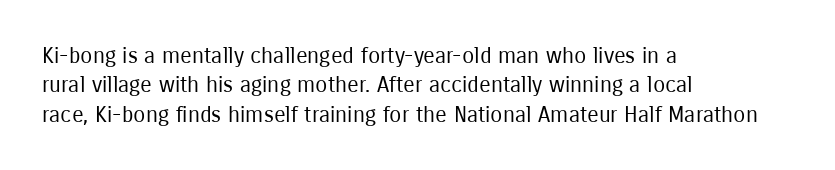
The image shows 22 px text type, upright; set left-aligned, normal line spacing (1.33x), normal letter spacing, not underlined.
